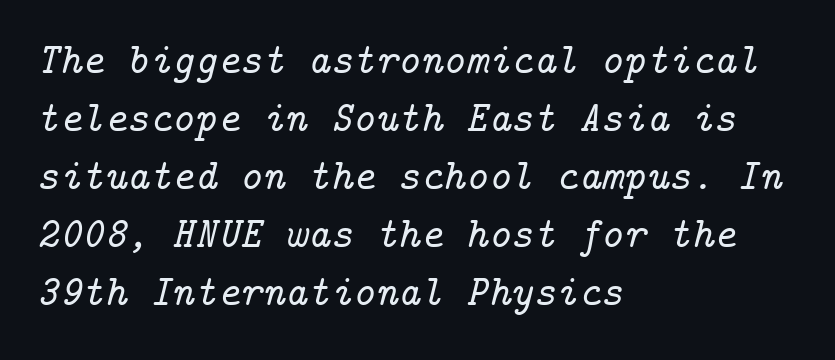
The image shows 43 px serif type, italic (leaning right); set left-aligned, normal line spacing (1.35x), normal letter spacing, not underlined; low stroke contrast and a medium x-height.
